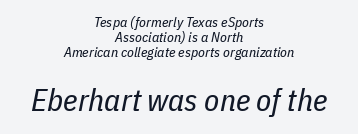
Larger block? The one below; the one above is distinctly smaller. The rendering applies a slant to the glyphs. The words here are not underlined. The letters sit at their default tracking, neither squeezed nor spread.
